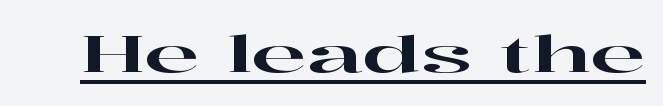
Spacing verdict: proportional, widths tailored to each character. Italic: no, the glyphs are upright roman. Check the space under the baseline: a stroke is drawn there. Are there feet on the stems? There are — it's a serif. A typesetter would call this zero additional tracking.
